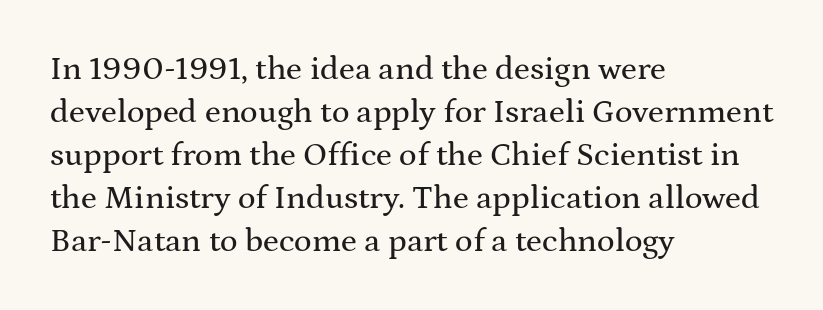
{"serif": "yes", "italic": "no", "width": "wide", "stroke_contrast": "medium", "x_height": "medium", "monospaced": "no", "underline": "no", "align": "left", "line_spacing": "normal", "line_spacing_ratio": 1.3, "letter_spacing": "normal", "letter_spacing_em": 0.0, "glyph_px": 33}
